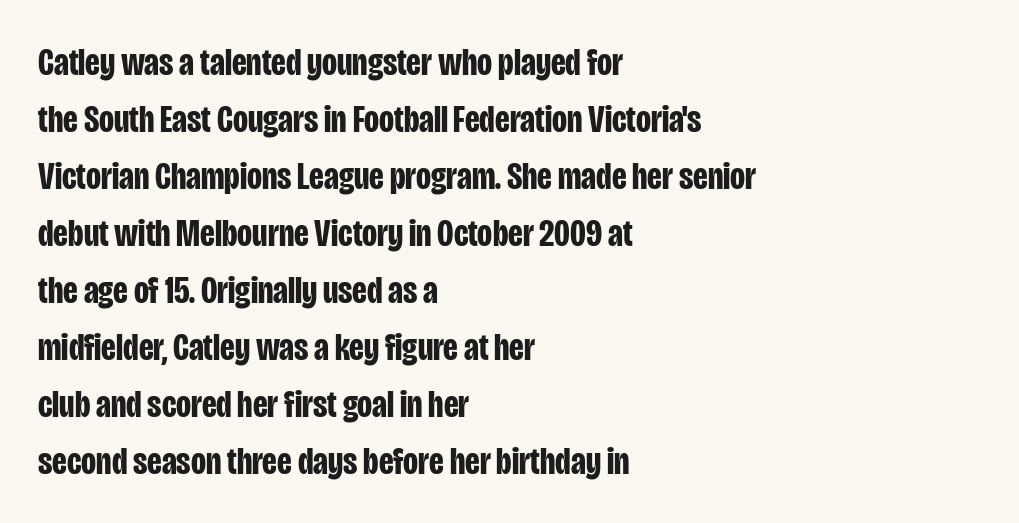
{"serif": "no", "italic": "no", "bold": "yes", "weight": "bold", "width": "condensed", "stroke_contrast": "low", "x_height": "large", "monospaced": "no", "underline": "no", "align": "left", "line_spacing": "normal", "line_spacing_ratio": 1.46, "letter_spacing": "normal", "letter_spacing_em": 0.0, "glyph_px": 39}
